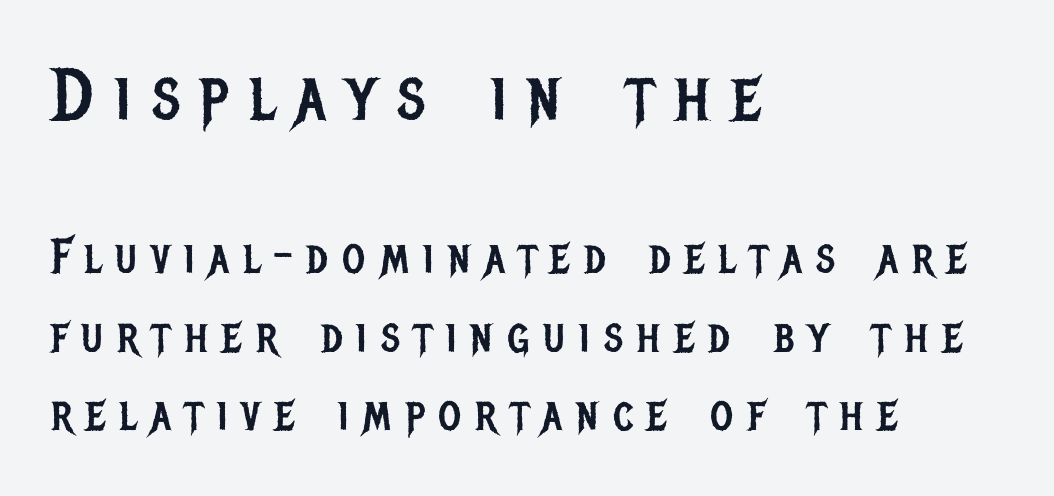
{"serif": "no", "italic": "no", "bold": "no", "weight": "regular", "width": "condensed", "stroke_contrast": "low", "x_height": "large", "monospaced": "no", "underline": "no", "align": "left", "line_spacing": "normal", "line_spacing_ratio": 1.6, "letter_spacing": "wide", "letter_spacing_em": 0.29, "larger_block": "first", "size_ratio": 1.49, "glyph_px": 73}
